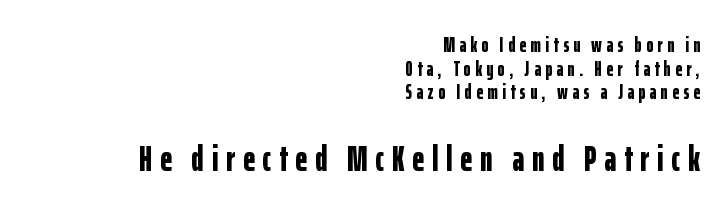
{"serif": "no", "italic": "no", "bold": "yes", "weight": "bold", "width": "condensed", "stroke_contrast": "low", "x_height": "medium", "monospaced": "no", "underline": "no", "align": "right", "line_spacing": "tight", "line_spacing_ratio": 1.13, "letter_spacing": "wide", "letter_spacing_em": 0.21, "larger_block": "second", "size_ratio": 1.76, "glyph_px": 37}
